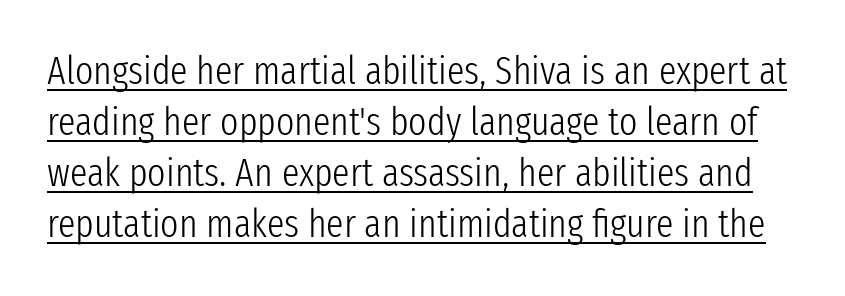
The font family rendered here belongs to the sans-serif group. Looks like regular typesetting: each glyph gets only the width it needs. Think standard paragraph weight, or any step lighter than that. The letters stand upright; this is a roman face. The type is set solid horizontally, with unmodified tracking. Vertical spacing — default.
